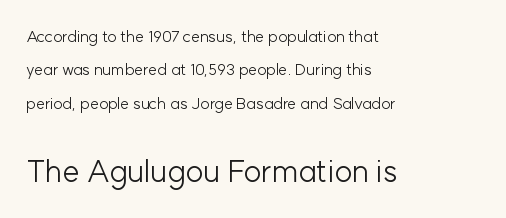
Q: Is the text bold? A: No.
Q: Is the text italic (slanted)? A: No, it is upright.
Q: Is the typeface a serif or a sans-serif typeface? A: Sans-serif.
Q: Is the text underlined? A: No.
Q: How is the paragraph aligned? A: Left-aligned.
Q: Is the spacing between letters normal or unusually wide? A: Normal.
Q: Is the spacing between lines tight, normal or loose? A: Loose.
Q: Which block of text is set in a larger size, the first (top) or the second (bottom)? A: The second (bottom) one.
Q: Width (condensed, normal, or wide)? A: Normal.
Q: Stroke contrast? A: Low.
Q: x-height? A: Medium.
Q: Monospaced? A: No.
